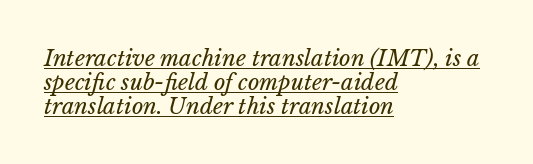
The image shows 22 px text type; set left-aligned, tight line spacing (1.09x), normal letter spacing, underlined.
